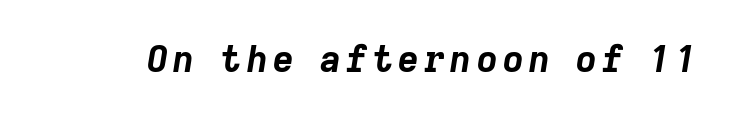
The image shows 36 px bold type, italic (leaning right); set not underlined; low stroke contrast and a medium x-height.
